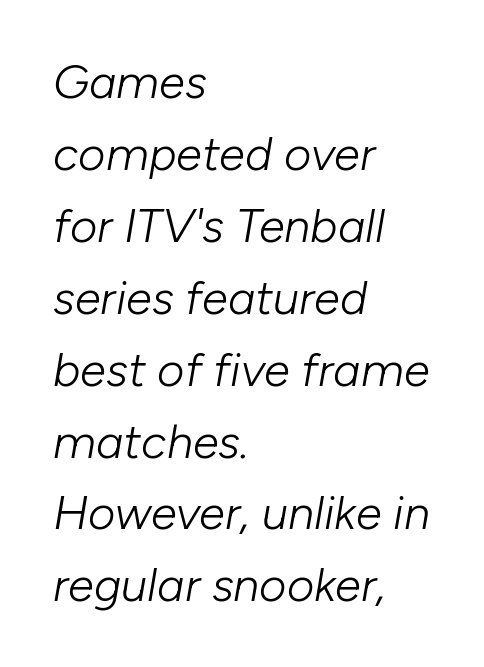
{"italic": "yes", "lean": "right", "slant_degrees": 10, "bold": "no", "weight": "light", "width": "normal", "stroke_contrast": "low", "x_height": "medium", "monospaced": "no", "underline": "no", "align": "left", "line_spacing": "normal", "line_spacing_ratio": 1.53, "letter_spacing": "normal", "letter_spacing_em": 0.0, "glyph_px": 47}
